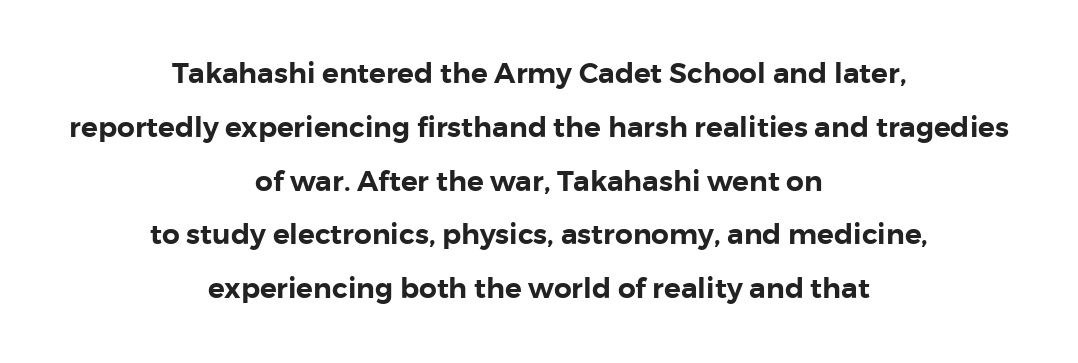
{"serif": "no", "italic": "no", "width": "normal", "stroke_contrast": "low", "x_height": "medium", "monospaced": "no", "underline": "no", "align": "center", "line_spacing": "loose", "line_spacing_ratio": 1.92, "letter_spacing": "normal", "letter_spacing_em": 0.0, "glyph_px": 28}
